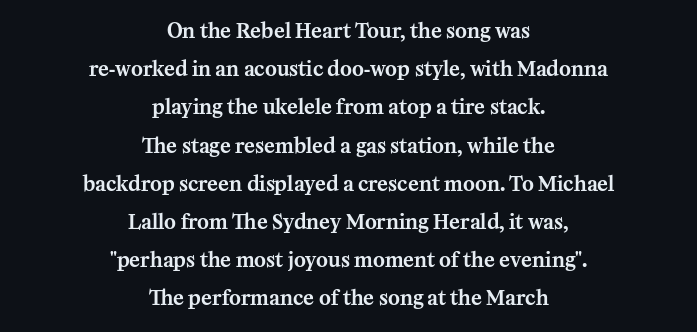
{"italic": "no", "underline": "no", "align": "center", "line_spacing": "loose", "line_spacing_ratio": 1.91, "letter_spacing": "normal", "letter_spacing_em": 0.0, "glyph_px": 20}
